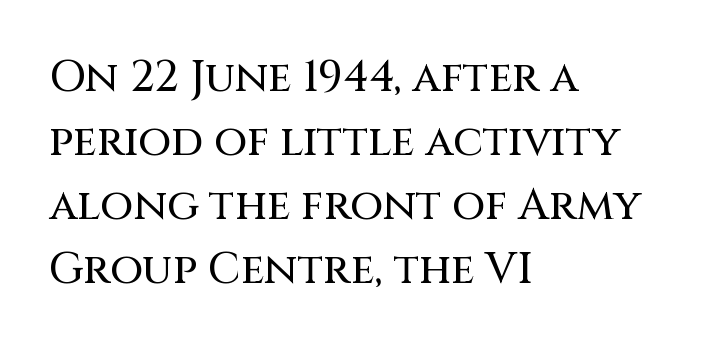
Honestly, there is no underline to notice here at all. Does the leading feel generous? No, just average. The typesetter chose a ragged-right arrangement here. The glyphs in this specimen are sans serif. The axis of the letterforms is exactly vertical.
